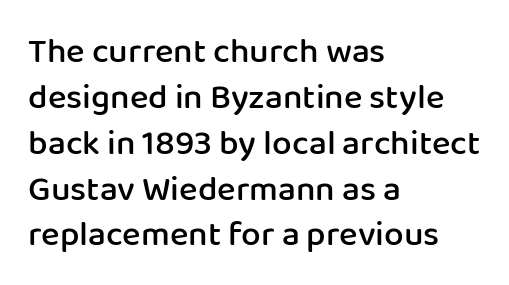
Q: Is the text bold? A: Semi-bold.
Q: Is the text italic (slanted)? A: No, it is upright.
Q: Is the typeface a serif or a sans-serif typeface? A: Sans-serif.
Q: Is the text underlined? A: No.
Q: How is the paragraph aligned? A: Left-aligned.
Q: Is the spacing between letters normal or unusually wide? A: Normal.
Q: Is the spacing between lines tight, normal or loose? A: Normal.
Q: Width (condensed, normal, or wide)? A: Normal.
Q: Stroke contrast? A: Low.
Q: x-height? A: Medium.
Q: Monospaced? A: No.
